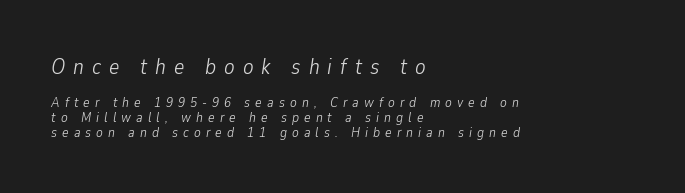
The setting favours the left margin, as ordinary paragraphs usually do. Heaviness? Minimal to ordinary, like unemphasized prose. Has an underline been added? It has not. Yep, that's italic — everything's leaning. The line texture is sparse and dotted thanks to wide tracking. The initial chunk of copy outweighs the following chunk in type size.
